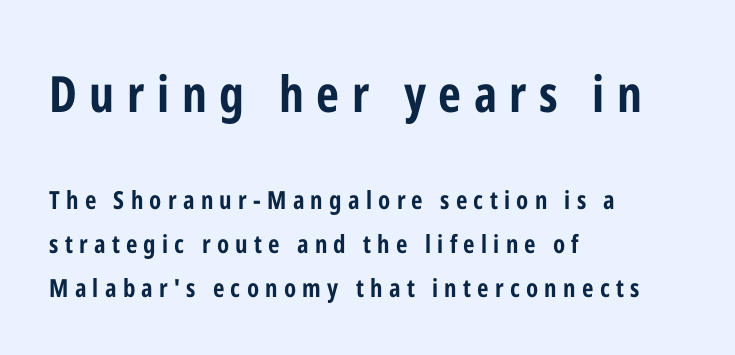
Q: Is the text bold? A: Yes.
Q: Is the text italic (slanted)? A: No, it is upright.
Q: Is the typeface a serif or a sans-serif typeface? A: Sans-serif.
Q: Is the text underlined? A: No.
Q: How is the paragraph aligned? A: Left-aligned.
Q: Is the spacing between letters normal or unusually wide? A: Unusually wide.
Q: Which block of text is set in a larger size, the first (top) or the second (bottom)? A: The first (top) one.
Q: Width (condensed, normal, or wide)? A: Condensed.
Q: Stroke contrast? A: Low.
Q: x-height? A: Medium.
Q: Monospaced? A: No.
